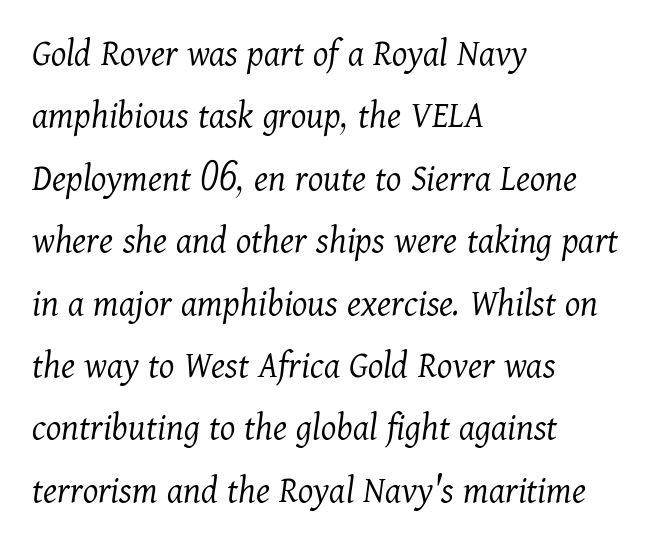
Style check: oblique. These lines are rendered in a variable-pitch font. Weight: not bold — regular or lighter. This rendering leaves character spacing at its baseline value. Rule under the text: the space is simply empty.
